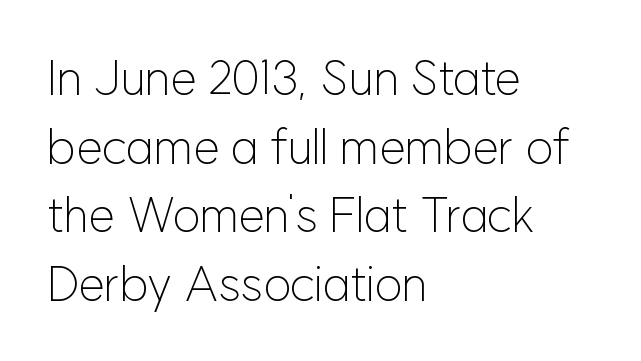
Q: Is the text bold? A: No.
Q: Is the text italic (slanted)? A: No, it is upright.
Q: Is the typeface a serif or a sans-serif typeface? A: Sans-serif.
Q: Is the text underlined? A: No.
Q: How is the paragraph aligned? A: Left-aligned.
Q: Is the spacing between letters normal or unusually wide? A: Normal.
Q: Is the spacing between lines tight, normal or loose? A: Normal.
Q: Width (condensed, normal, or wide)? A: Normal.
Q: Stroke contrast? A: Low.
Q: x-height? A: Medium.
Q: Monospaced? A: No.
